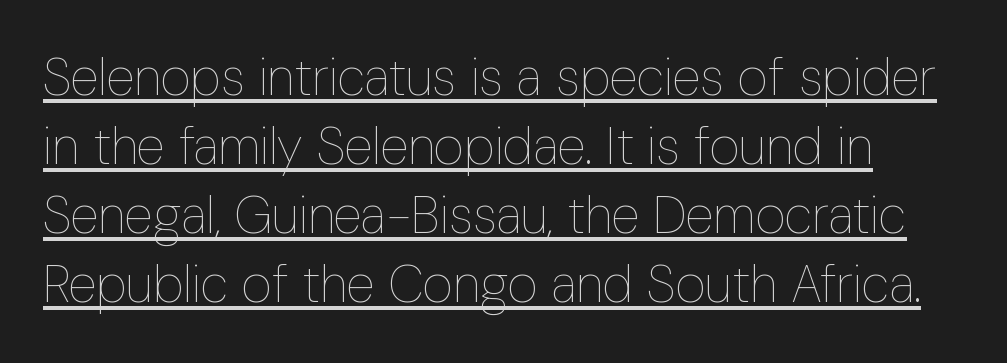
The image shows 52 px thin, condensed type, upright; set normal line spacing (1.33x), normal letter spacing, underlined; low stroke contrast and a medium x-height.
